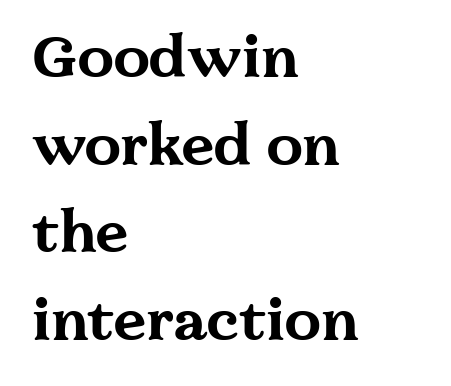
Q: Is the text bold? A: Yes.
Q: Is the text italic (slanted)? A: No, it is upright.
Q: Is the typeface a serif or a sans-serif typeface? A: Serif.
Q: Is the text underlined? A: No.
Q: How is the paragraph aligned? A: Left-aligned.
Q: Is the spacing between letters normal or unusually wide? A: Normal.
Q: Is the spacing between lines tight, normal or loose? A: Normal.
Q: Width (condensed, normal, or wide)? A: Wide.
Q: Stroke contrast? A: Medium.
Q: x-height? A: Medium.
Q: Monospaced? A: No.
